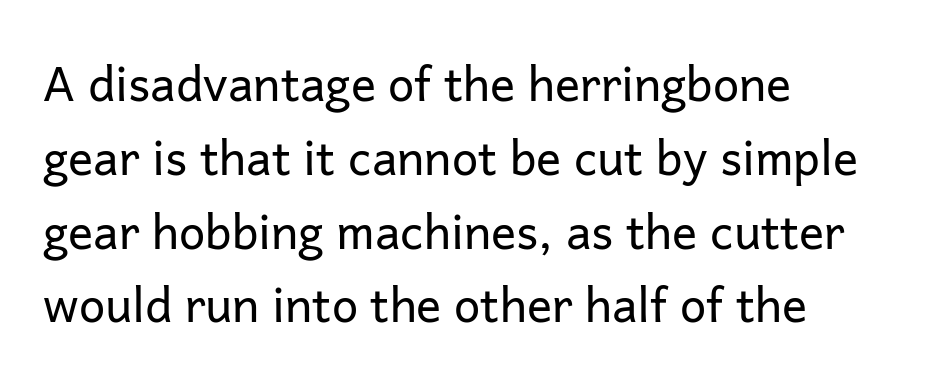
The image shows 47 px regular-weight sans-serif type, upright; set left-aligned, normal line spacing (1.57x), normal letter spacing, not underlined; low stroke contrast and a medium x-height.
